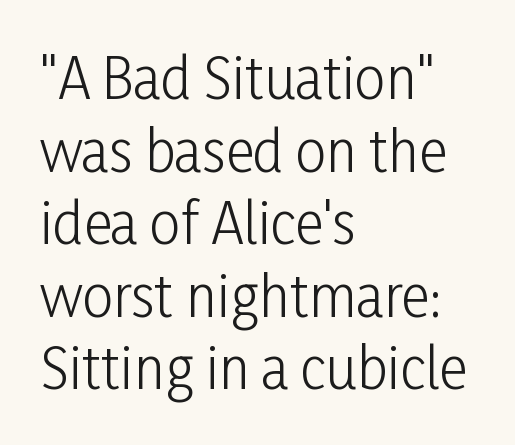
Character widths vary here, with narrow letters taking less room than wide ones. Vertical spacing — default. The string is rendered with underlining switched off. Visually the block forms a straight wall on the left and a jagged coastline on the right.
